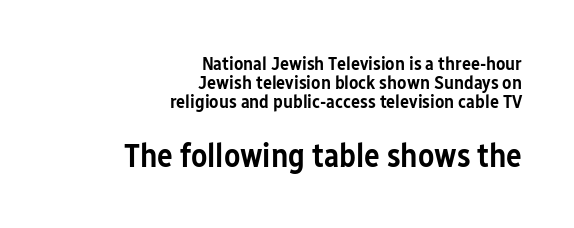
Q: Is the text bold? A: Semi-bold.
Q: Is the text italic (slanted)? A: No, it is upright.
Q: Is the typeface a serif or a sans-serif typeface? A: Sans-serif.
Q: Is the text underlined? A: No.
Q: How is the paragraph aligned? A: Right-aligned.
Q: Is the spacing between letters normal or unusually wide? A: Normal.
Q: Is the spacing between lines tight, normal or loose? A: Tight.
Q: Which block of text is set in a larger size, the first (top) or the second (bottom)? A: The second (bottom) one.
Q: Width (condensed, normal, or wide)? A: Condensed.
Q: Stroke contrast? A: Low.
Q: x-height? A: Medium.
Q: Monospaced? A: No.
